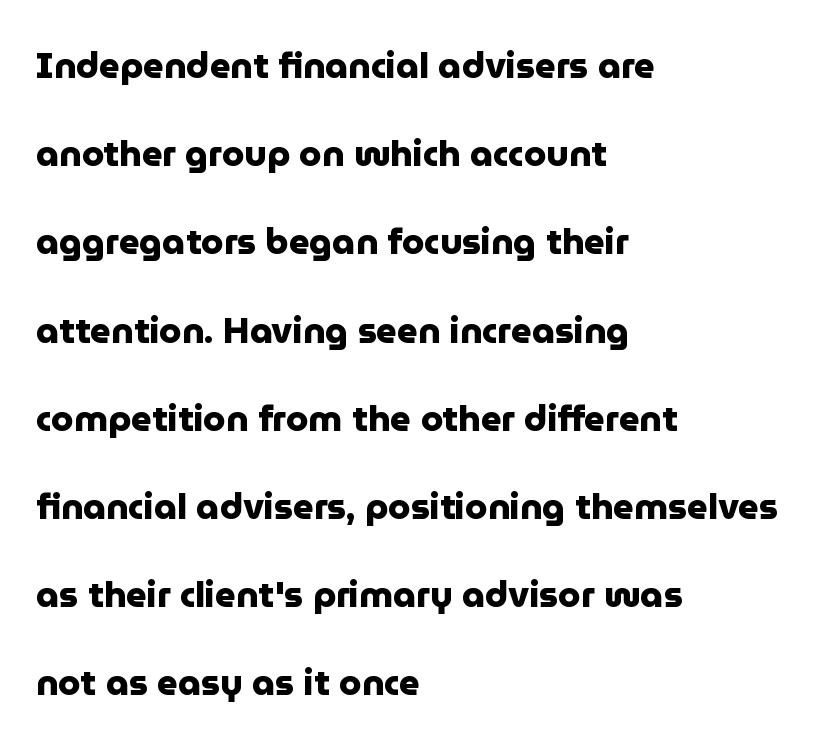
{"serif": "no", "italic": "no", "bold": "yes", "weight": "heavy", "width": "normal", "stroke_contrast": "low", "x_height": "medium", "monospaced": "no", "underline": "no", "align": "left", "line_spacing": "loose", "line_spacing_ratio": 2.45, "letter_spacing": "normal", "letter_spacing_em": 0.0, "glyph_px": 36}
